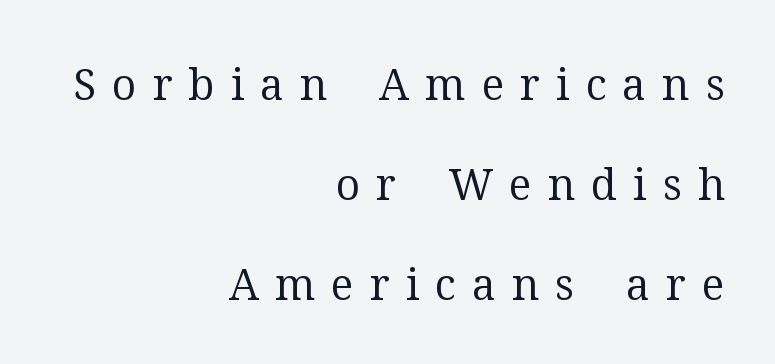
Q: Is the text bold? A: No.
Q: Is the text italic (slanted)? A: No, it is upright.
Q: Is the typeface a serif or a sans-serif typeface? A: Serif.
Q: Is the text underlined? A: No.
Q: How is the paragraph aligned? A: Right-aligned.
Q: Is the spacing between letters normal or unusually wide? A: Unusually wide.
Q: Is the spacing between lines tight, normal or loose? A: Loose.
Q: Width (condensed, normal, or wide)? A: Normal.
Q: Stroke contrast? A: Medium.
Q: x-height? A: Medium.
Q: Monospaced? A: No.
